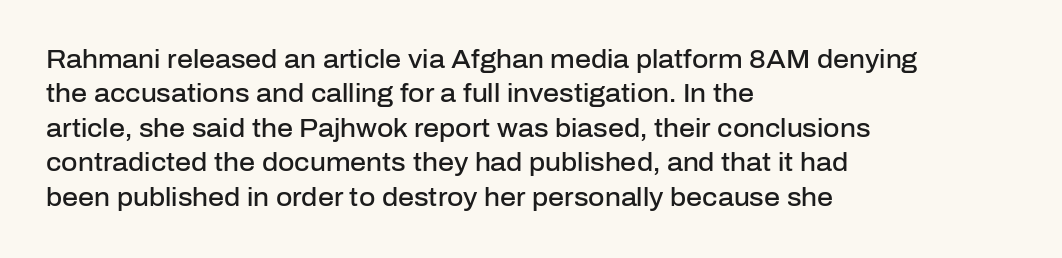
{"italic": "no", "bold": "semi", "underline": "no", "align": "left", "line_spacing": "normal", "line_spacing_ratio": 1.38, "letter_spacing": "normal", "letter_spacing_em": 0.0, "glyph_px": 25}
